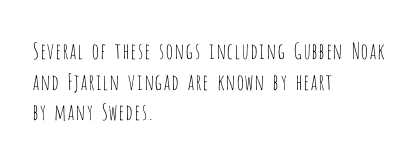
Q: Is the text bold? A: No.
Q: Is the text italic (slanted)? A: No, it is upright.
Q: Is the text underlined? A: No.
Q: How is the paragraph aligned? A: Left-aligned.
Q: Is the spacing between letters normal or unusually wide? A: Normal.
Q: Is the spacing between lines tight, normal or loose? A: Normal.
